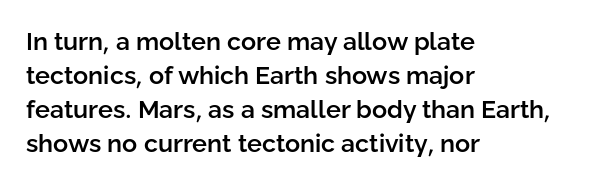
The image shows 25 px text type, upright; set left-aligned, normal line spacing (1.36x), normal letter spacing, not underlined.
